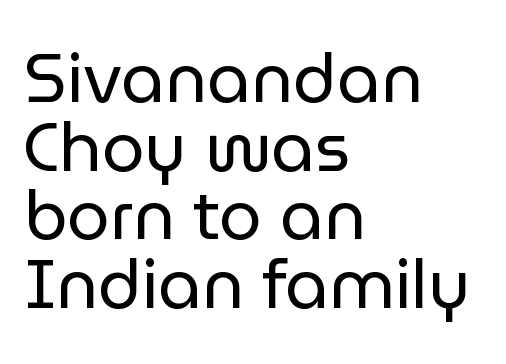
Posture: straight, roman, zero tilt. You could not count columns in this text — the font is proportionally spaced. The foot of each line stays bare and open. Vertical stems look standard width or narrower in stroke. Regarding serifs, this sample does without them.
